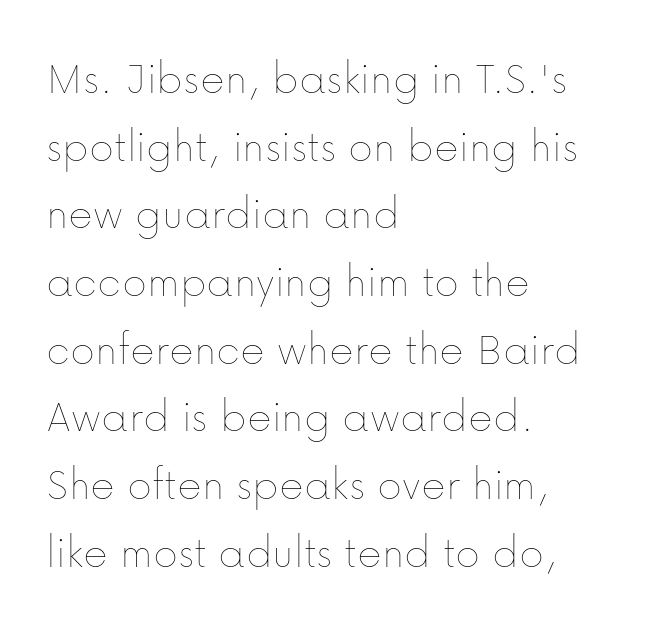
The image shows 47 px thin type, upright; set left-aligned, normal line spacing (1.44x), normal letter spacing, not underlined; low stroke contrast and a medium x-height.
